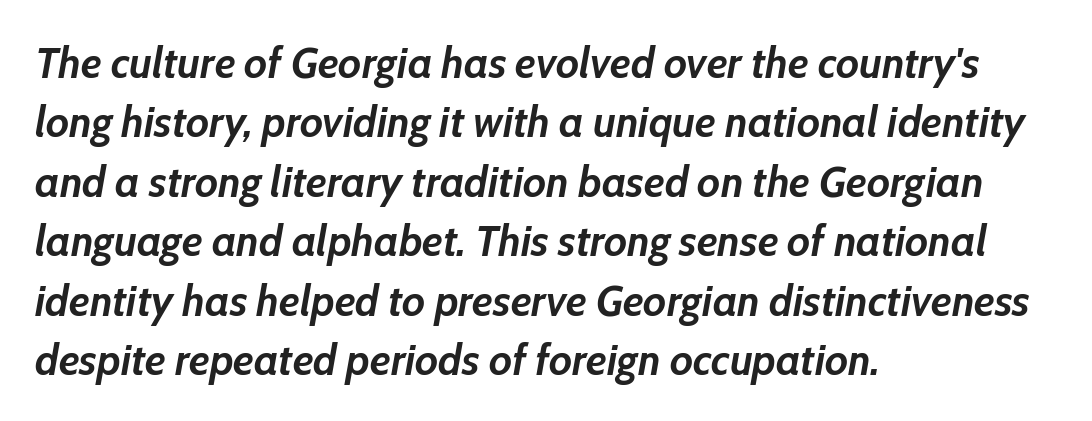
{"italic": "yes", "lean": "right", "slant_degrees": 10, "bold": "yes", "weight": "semibold", "width": "normal", "stroke_contrast": "low", "x_height": "medium", "monospaced": "no", "underline": "no", "align": "left", "line_spacing": "normal", "line_spacing_ratio": 1.35, "letter_spacing": "normal", "letter_spacing_em": 0.0, "glyph_px": 44}
